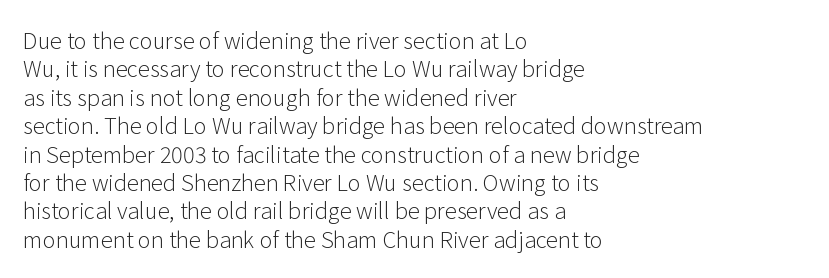
Rule under the text: the space is simply empty. Honestly, the letter spacing is just normal — you wouldn't notice it. The font's upright variant was chosen for this text. The strokes are not fattened; the text isn't bold. Layout note: lines flush left. The designer left line spacing at the default.
